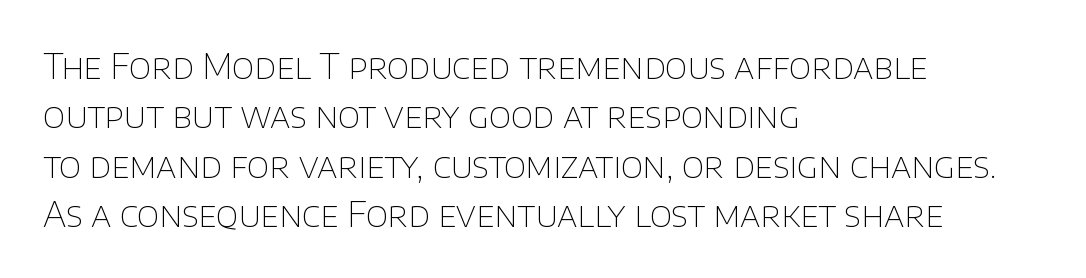
{"serif": "no", "italic": "no", "bold": "no", "weight": "thin", "width": "normal", "stroke_contrast": "low", "x_height": "large", "monospaced": "no", "underline": "no", "align": "left", "line_spacing": "normal", "line_spacing_ratio": 1.45, "letter_spacing": "normal", "letter_spacing_em": 0.0, "glyph_px": 34}
